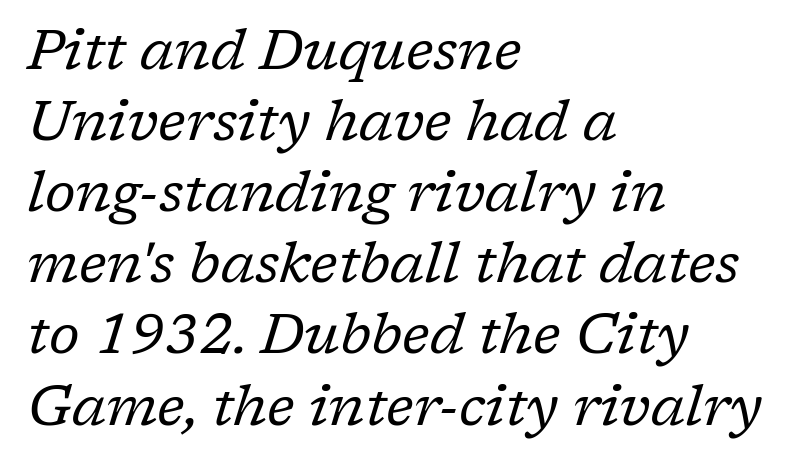
{"serif": "yes", "italic": "yes", "lean": "right", "slant_degrees": 17, "bold": "no", "weight": "regular", "width": "normal", "stroke_contrast": "low", "x_height": "medium", "monospaced": "no", "underline": "no", "align": "left", "line_spacing": "normal", "line_spacing_ratio": 1.27, "letter_spacing": "normal", "letter_spacing_em": 0.0, "glyph_px": 56}
